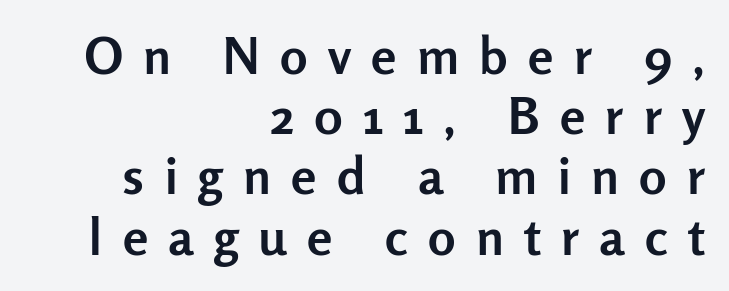
{"serif": "no", "italic": "no", "bold": "yes", "weight": "semibold", "width": "normal", "stroke_contrast": "low", "x_height": "medium", "monospaced": "no", "underline": "no", "align": "right", "line_spacing_ratio": 1.18, "letter_spacing": "wide", "letter_spacing_em": 0.4, "glyph_px": 51}
